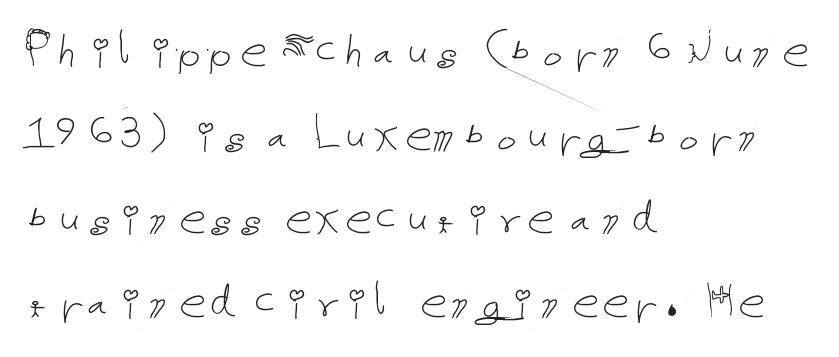
{"italic": "no", "bold": "no", "weight": "thin", "width": "normal", "stroke_contrast": "low", "x_height": "medium", "underline": "no", "align": "left", "line_spacing": "normal", "line_spacing_ratio": 1.55, "letter_spacing": "normal", "letter_spacing_em": 0.0, "glyph_px": 54}
